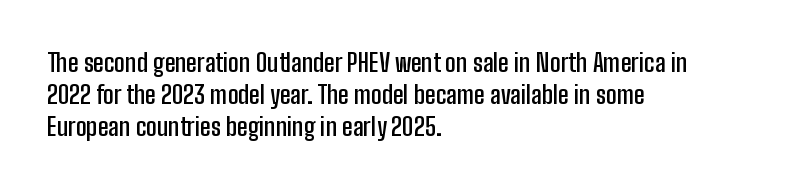
Tracking value appears to be zero — textbook default spacing. Weight check: semibold — heavier than regular, not quite bold. Line starts are locked; line ends wander. How would I describe the line gaps? Plain and ordinary. The gap between lines stays unmarked. Posture: straight, roman, zero tilt.
